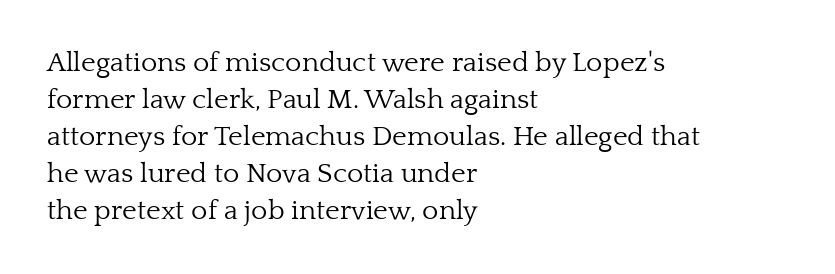
The characters are drawn with everyday or finer stroke widths. Unlike a clean sans, this face finishes its strokes with serifs. Leading: standard. The face used here is rendered with its standard letterfit. This rendering uses left alignment, leaving the right contour irregular.
